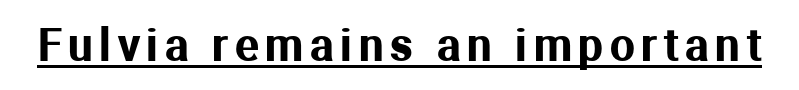
The image shows 44 px sans-serif type, upright; set underlined; medium stroke contrast and a medium x-height.
